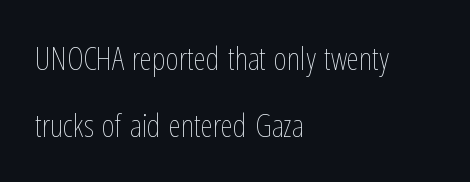
Q: Is the text bold? A: No.
Q: Is the text italic (slanted)? A: No, it is upright.
Q: Is the text underlined? A: No.
Q: How is the paragraph aligned? A: Left-aligned.
Q: Is the spacing between letters normal or unusually wide? A: Normal.
Q: Is the spacing between lines tight, normal or loose? A: Loose.
Q: Width (condensed, normal, or wide)? A: Condensed.
Q: Stroke contrast? A: Low.
Q: x-height? A: Medium.
Q: Monospaced? A: No.
